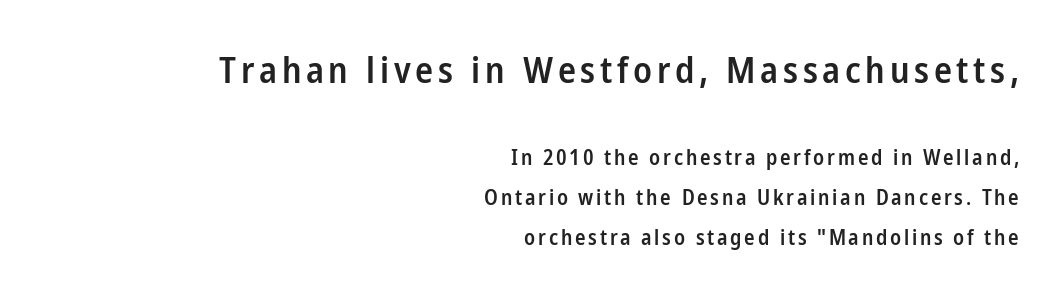
The image shows 36 px semibold, condensed sans-serif type, upright; set right-aligned, loose line spacing (1.91x), not underlined; the first (top) block is 1.71x larger; low stroke contrast and a medium x-height.
